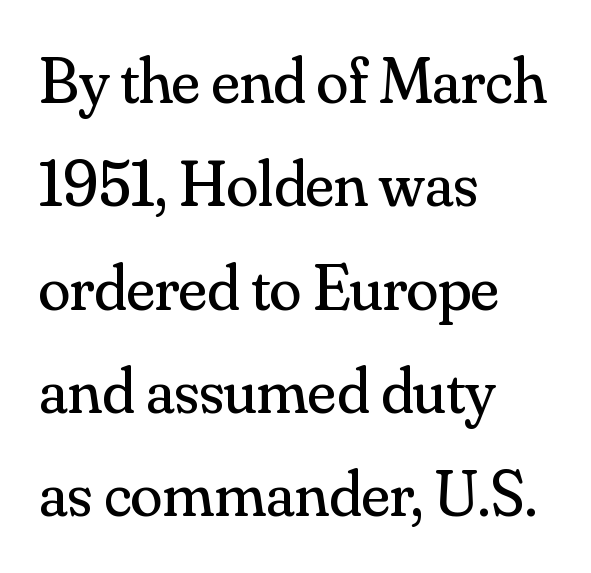
Letters rest on an invisible, unmarked baseline. Honestly, the letter spacing is just normal — you wouldn't notice it. Every row of glyphs begins at an identical x-position on the left. Regular leading. You could not count columns in this text — the font is proportionally spaced.
